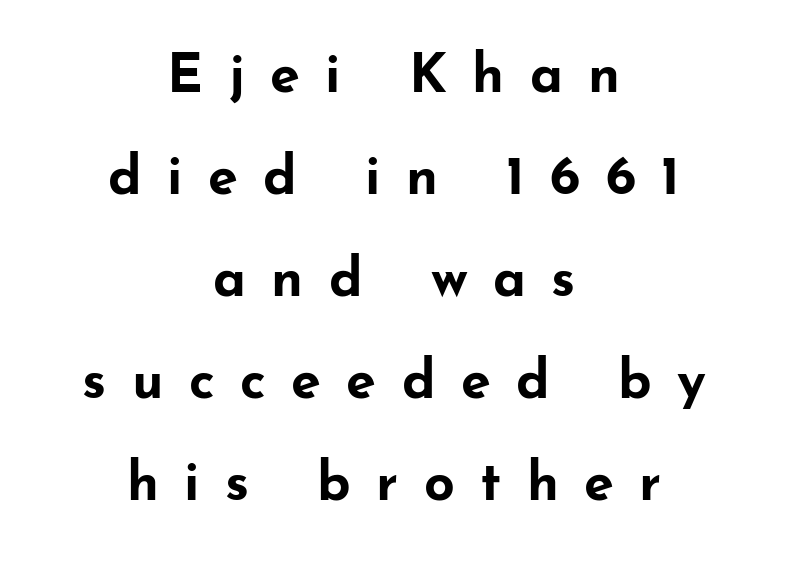
{"serif": "no", "italic": "no", "bold": "yes", "weight": "bold", "width": "wide", "stroke_contrast": "low", "x_height": "small", "monospaced": "no", "underline": "no", "align": "center", "line_spacing_ratio": 1.89, "letter_spacing": "wide", "letter_spacing_em": 0.47, "glyph_px": 54}
